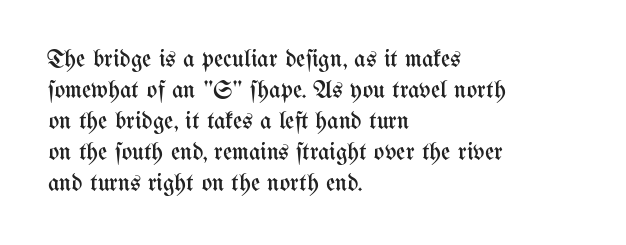
{"italic": "no", "bold": "no", "underline": "no", "align": "left", "line_spacing_ratio": 1.24, "letter_spacing": "normal", "letter_spacing_em": 0.0, "glyph_px": 25}
